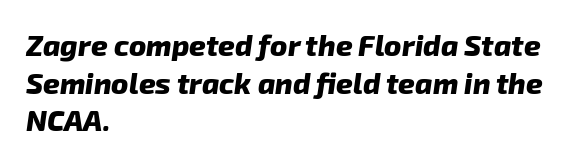
The image shows 29 px heavy sans-serif type; set left-aligned, normal line spacing (1.3x), normal letter spacing, not underlined; low stroke contrast and a medium x-height.
